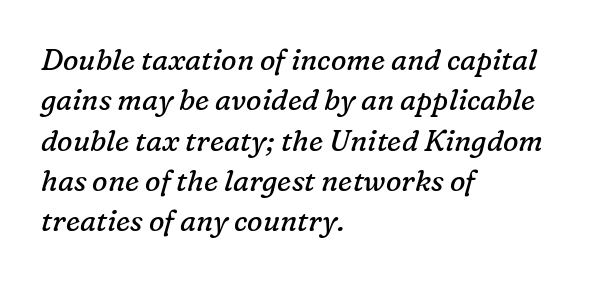
The image shows 29 px regular-weight serif type, italic (leaning right); set left-aligned, normal line spacing (1.39x), normal letter spacing, not underlined; low stroke contrast and a medium x-height.
